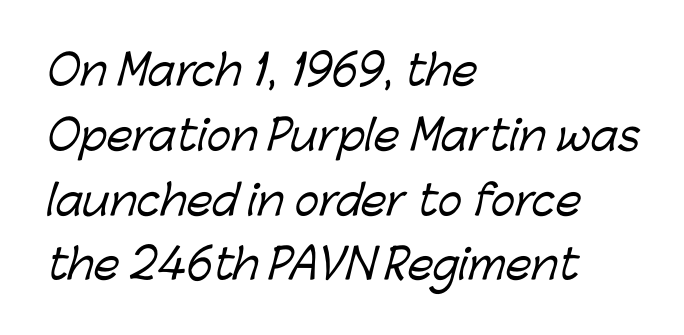
The typesetter chose a ragged-right arrangement here. Honestly, the row spacing looks completely unremarkable. Here the designer chose a conventional face with non-uniform glyph widths. The glyphs in this specimen are sans serif. Check the space under the baseline: it is left empty.
